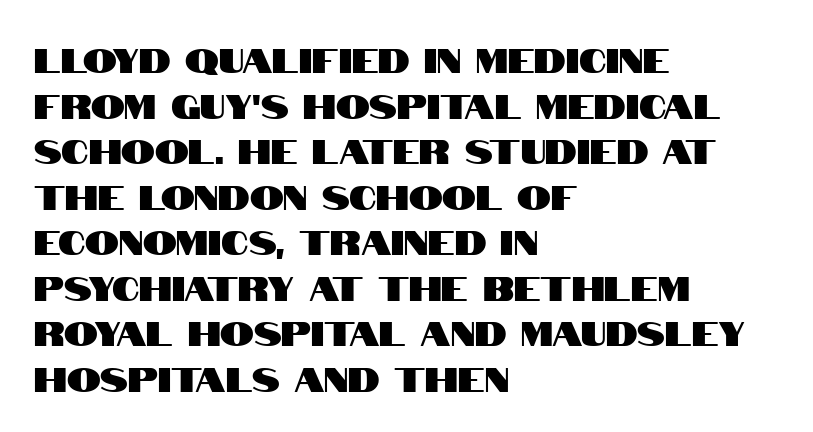
This block has exactly the height ordinary leading produces. Unmarked baselines from the first word to the last. A classic flush-left, rag-right setting is used for this passage. This sample has the flowing, uneven cadence of proportional lettering.
